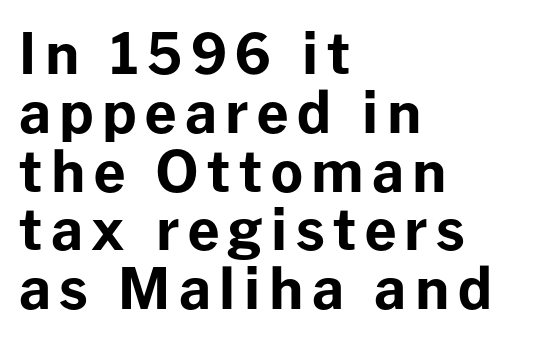
{"serif": "no", "italic": "no", "bold": "yes", "weight": "bold", "width": "normal", "stroke_contrast": "low", "x_height": "medium", "monospaced": "no", "underline": "no", "align": "left", "line_spacing": "tight", "line_spacing_ratio": 1.05, "glyph_px": 56}
